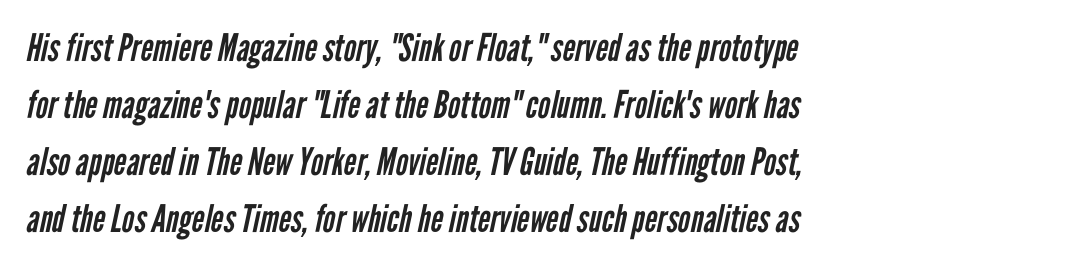
Q: Is the text bold? A: No.
Q: Is the typeface a serif or a sans-serif typeface? A: Sans-serif.
Q: Is the text underlined? A: No.
Q: How is the paragraph aligned? A: Left-aligned.
Q: Is the spacing between letters normal or unusually wide? A: Normal.
Q: Is the spacing between lines tight, normal or loose? A: Normal.
Q: Width (condensed, normal, or wide)? A: Condensed.
Q: Stroke contrast? A: Low.
Q: x-height? A: Medium.
Q: Monospaced? A: No.
